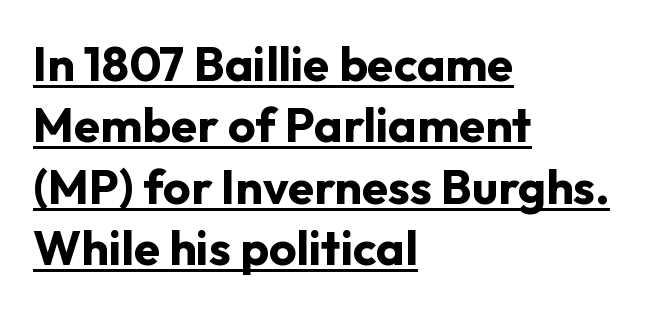
Q: Is the text bold? A: Yes.
Q: Is the text italic (slanted)? A: No, it is upright.
Q: Is the typeface a serif or a sans-serif typeface? A: Sans-serif.
Q: Is the text underlined? A: Yes.
Q: How is the paragraph aligned? A: Left-aligned.
Q: Is the spacing between letters normal or unusually wide? A: Normal.
Q: Is the spacing between lines tight, normal or loose? A: Normal.
Q: Width (condensed, normal, or wide)? A: Normal.
Q: Stroke contrast? A: Low.
Q: x-height? A: Medium.
Q: Monospaced? A: No.
